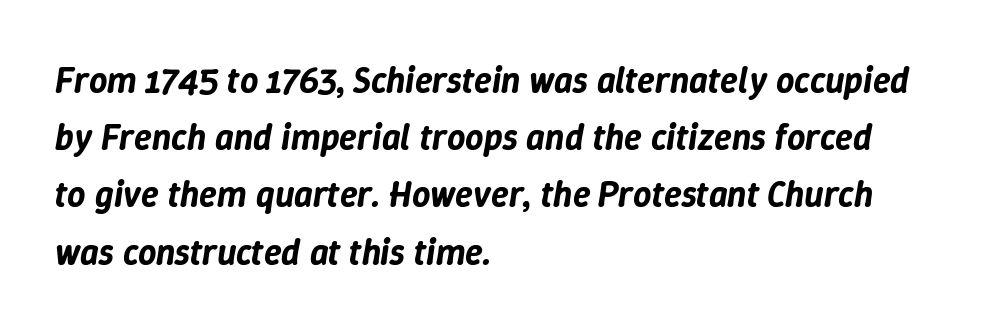
The baseline area is clear. Proportional: the letters do not fall into vertical columns. The ragged edge is on the right, which tells us the setting is flush left. Honestly, the letter spacing is just normal — you wouldn't notice it.
